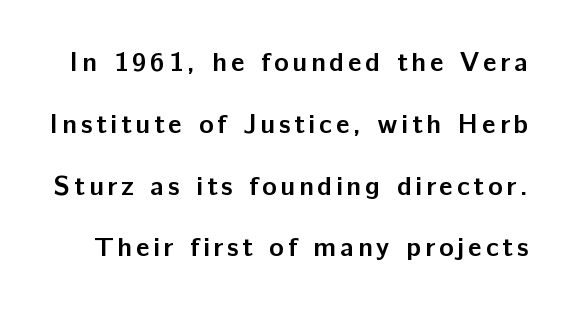
{"italic": "no", "bold": "yes", "underline": "no", "line_spacing": "loose", "line_spacing_ratio": 2.29, "glyph_px": 27}
